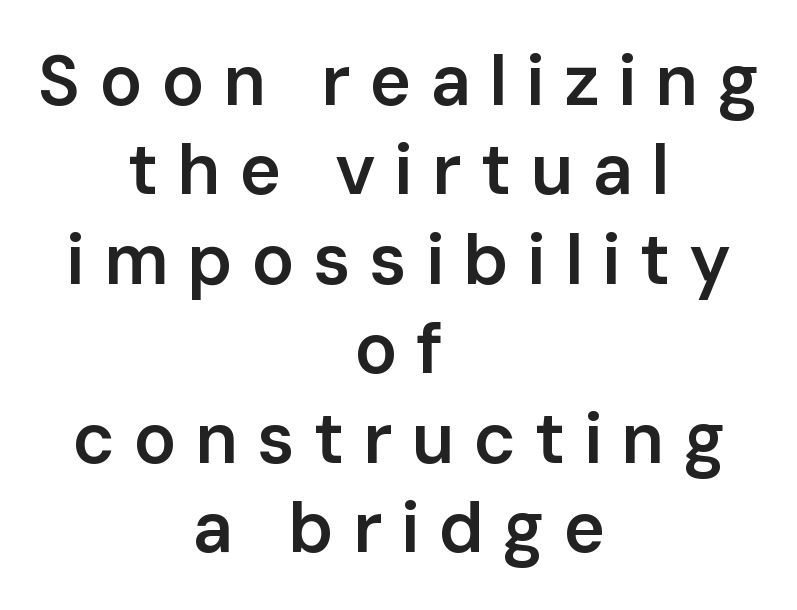
Q: Is the text bold? A: Semi-bold.
Q: Is the text italic (slanted)? A: No, it is upright.
Q: Is the typeface a serif or a sans-serif typeface? A: Sans-serif.
Q: Is the text underlined? A: No.
Q: How is the paragraph aligned? A: Centered.
Q: Is the spacing between letters normal or unusually wide? A: Unusually wide.
Q: Is the spacing between lines tight, normal or loose? A: Normal.
Q: Width (condensed, normal, or wide)? A: Normal.
Q: Stroke contrast? A: Low.
Q: x-height? A: Medium.
Q: Monospaced? A: No.
